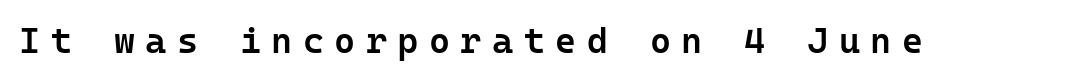
The gaps between neighbouring characters are conspicuously large. Posture: vertical. Plain, unruled lines of type. This is the in-between weight designers call semibold or demi.
